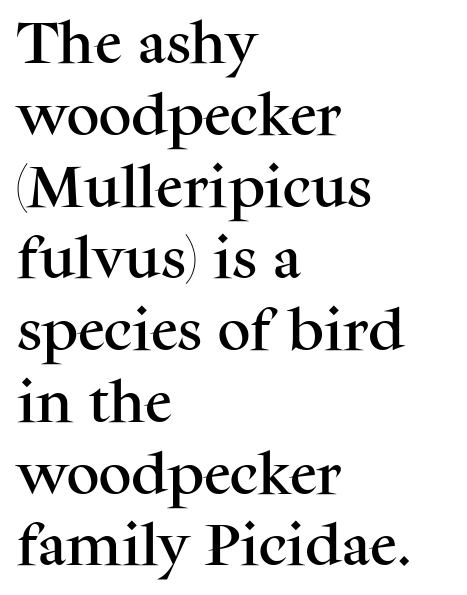
Q: Is the text italic (slanted)? A: No, it is upright.
Q: Is the typeface a serif or a sans-serif typeface? A: Serif.
Q: Is the text underlined? A: No.
Q: How is the paragraph aligned? A: Left-aligned.
Q: Is the spacing between letters normal or unusually wide? A: Normal.
Q: Is the spacing between lines tight, normal or loose? A: Normal.
Q: Width (condensed, normal, or wide)? A: Normal.
Q: Stroke contrast? A: Medium.
Q: x-height? A: Medium.
Q: Monospaced? A: No.
